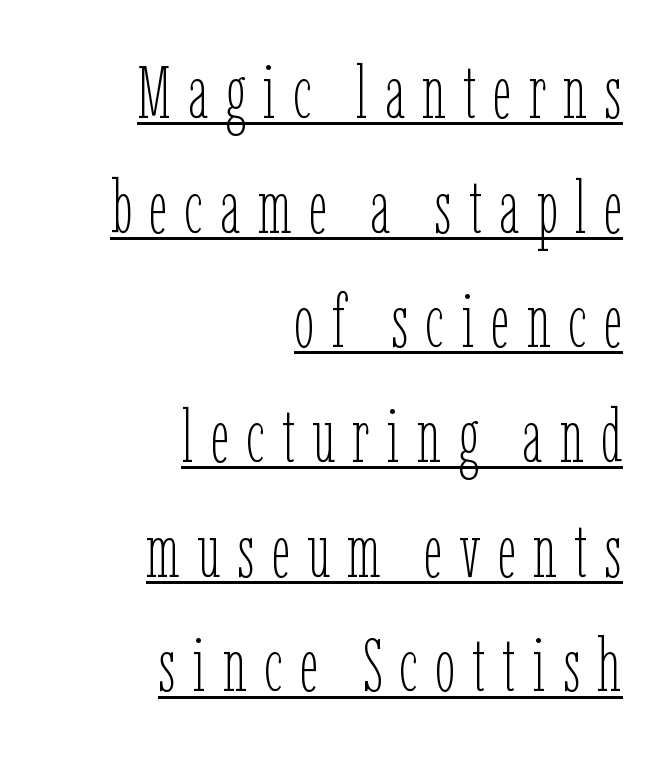
The image shows 74 px thin, condensed type, upright; set right-aligned, normal line spacing (1.55x), unusually wide letter spacing (+0.23 em), underlined; low stroke contrast and a medium x-height.
